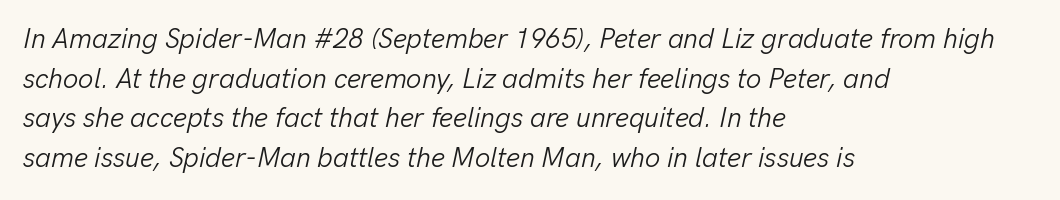
{"italic": "yes", "lean": "right", "slant_degrees": 13, "bold": "no", "underline": "no", "align": "left", "line_spacing": "normal", "line_spacing_ratio": 1.47, "letter_spacing": "normal", "letter_spacing_em": 0.0, "glyph_px": 27}
